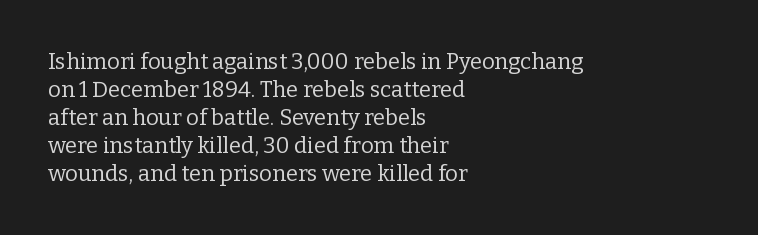
{"italic": "no", "bold": "no", "underline": "no", "align": "left", "line_spacing": "normal", "line_spacing_ratio": 1.27, "letter_spacing": "normal", "letter_spacing_em": 0.0, "glyph_px": 22}
